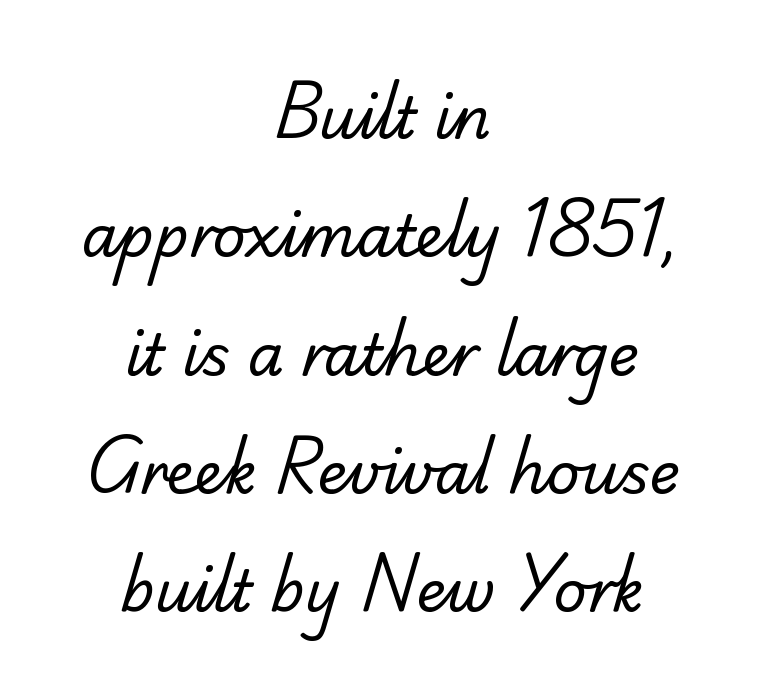
The image shows 58 px regular-weight sans-serif type; set centered, loose line spacing (2.04x), normal letter spacing, not underlined; low stroke contrast and a small x-height.
